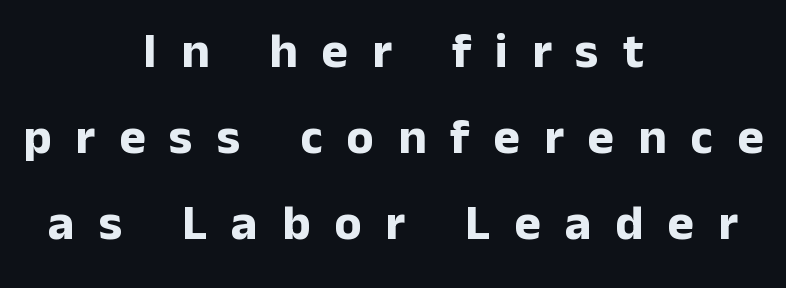
{"serif": "no", "italic": "no", "bold": "yes", "weight": "bold", "width": "normal", "stroke_contrast": "low", "x_height": "medium", "monospaced": "no", "underline": "no", "align": "center", "line_spacing_ratio": 1.72, "letter_spacing": "wide", "letter_spacing_em": 0.48, "glyph_px": 50}
